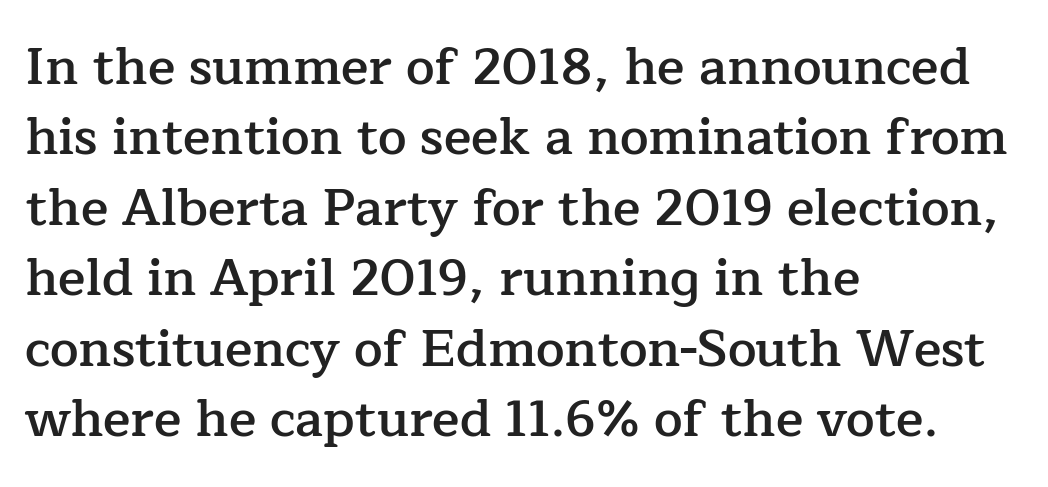
The passage shown is typed in a proportional face where columns would drift. The font is running at a semibold setting, under full bold. Just letters on the line, the space beneath them empty. This is roman type, the default non-slanted kind. Classification — serif. You could call the tracking neutral — neither tight nor loose.
